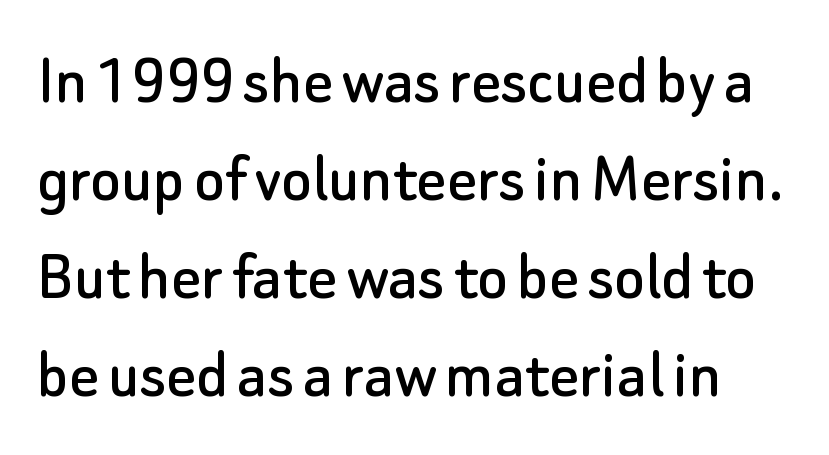
The image shows 72 px sans-serif type, upright; set normal line spacing (1.36x), normal letter spacing, not underlined; low stroke contrast and a small x-height.
